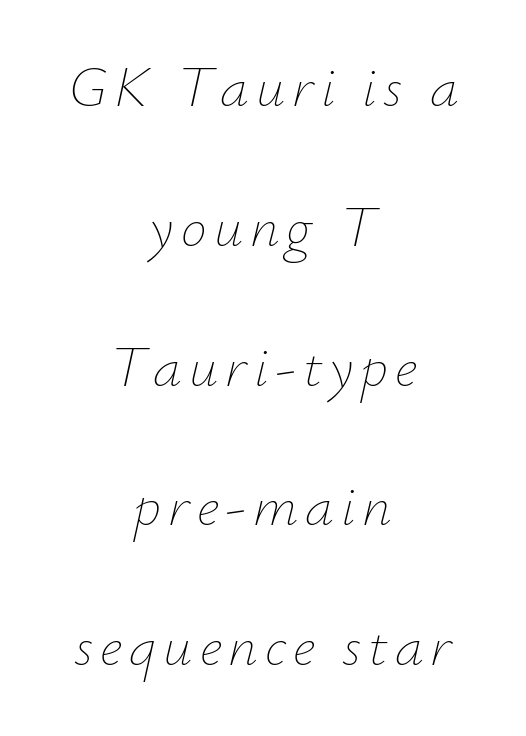
The image shows 58 px thin type, italic (leaning right); set centered, loose line spacing (2.41x), not underlined; low stroke contrast and a small x-height.
